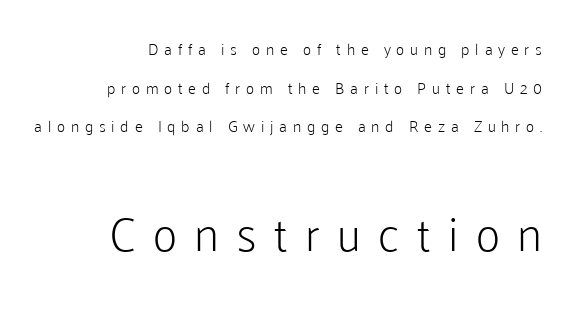
The image shows 48 px light sans-serif type, upright; set right-aligned, loose line spacing (2.41x), unusually wide letter spacing (+0.36 em), not underlined; the second (bottom) block is 3.0x larger; low stroke contrast and a medium x-height.
